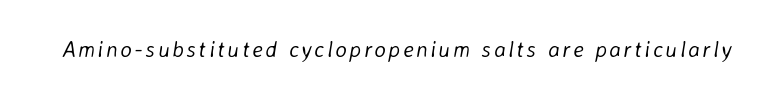
Q: Is the text bold? A: No.
Q: Is the text italic (slanted)? A: Yes, it leans right by about 8 degrees.
Q: Is the text underlined? A: No.
